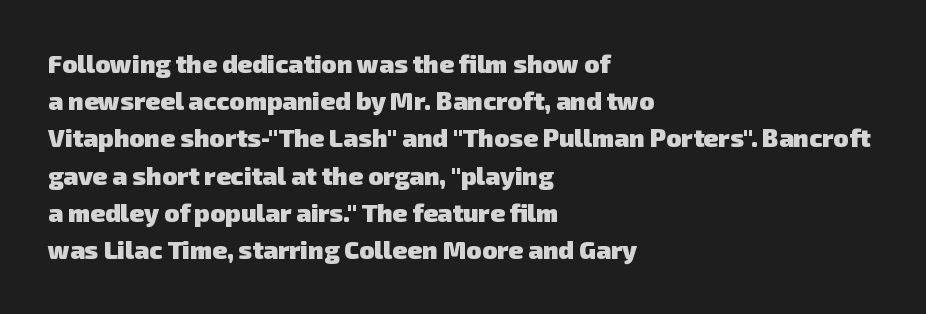
Weight: bold. Layout note: lines flush left. Summary of vertical rhythm: regular, with standard interline spacing. Plain, unruled lines of type. In terms of letterspacing, this is plain default setting.
